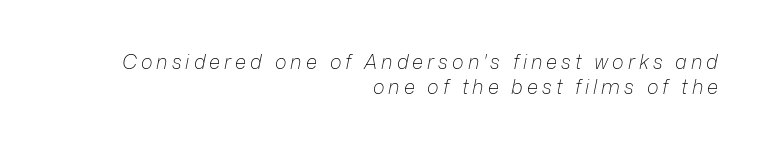
The image shows 20 px text type, italic (leaning right); set right-aligned, line spacing 1.23x, unusually wide letter spacing (+0.2 em), not underlined.
